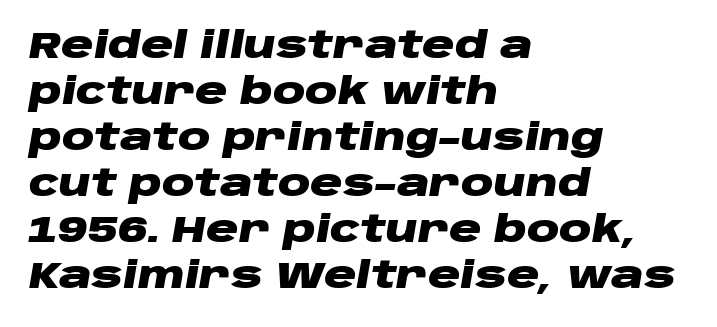
No word sits above an underline. Line starts are locked; line ends wander. The letters are slanted; this is an italic face. A typesetter would call this zero additional tracking. A typesetter would call this proportional, since set widths differ per character.
